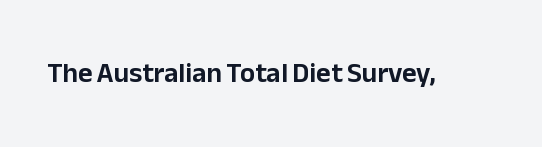
Tracking here is standard; glyphs follow each other at the usual distance. You can tell it's not italic because the verticals are truly vertical. Typographically, this falls in the sans-serif category. The letters advance in unequal steps, a hallmark of proportional type. No word sits above an underline.
